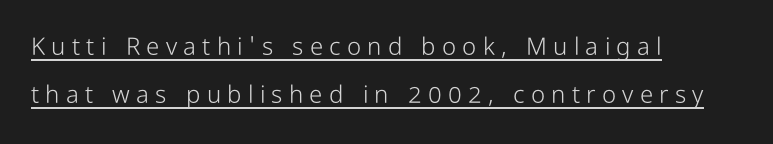
Q: Is the text bold? A: No.
Q: Is the text italic (slanted)? A: No, it is upright.
Q: Is the text underlined? A: Yes.
Q: How is the paragraph aligned? A: Left-aligned.
Q: Is the spacing between letters normal or unusually wide? A: Unusually wide.
Q: Is the spacing between lines tight, normal or loose? A: Loose.
